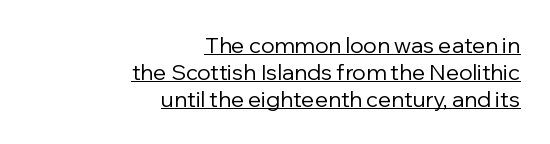
The image shows 22 px text type, upright; set right-aligned, line spacing 1.23x, normal letter spacing, underlined.
